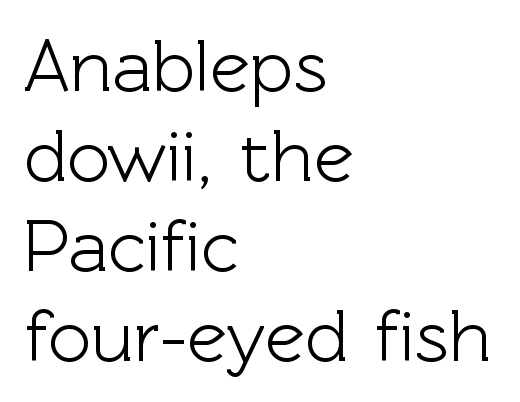
Q: Is the text italic (slanted)? A: No, it is upright.
Q: Is the typeface a serif or a sans-serif typeface? A: Sans-serif.
Q: Is the text underlined? A: No.
Q: How is the paragraph aligned? A: Left-aligned.
Q: Is the spacing between letters normal or unusually wide? A: Normal.
Q: Width (condensed, normal, or wide)? A: Normal.
Q: x-height? A: Medium.
Q: Monospaced? A: No.
